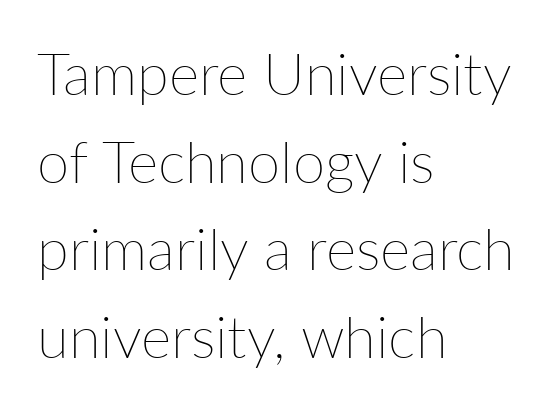
{"italic": "no", "bold": "no", "weight": "thin", "width": "normal", "stroke_contrast": "low", "x_height": "medium", "monospaced": "no", "underline": "no", "align": "left", "line_spacing": "normal", "line_spacing_ratio": 1.51, "letter_spacing": "normal", "letter_spacing_em": 0.0, "glyph_px": 58}
